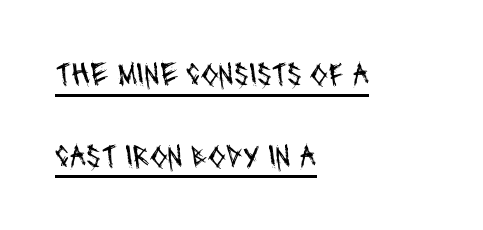
The image shows 33 px regular-weight, condensed sans-serif type; set left-aligned, loose line spacing (2.47x), normal letter spacing, underlined; medium stroke contrast and a large x-height.
